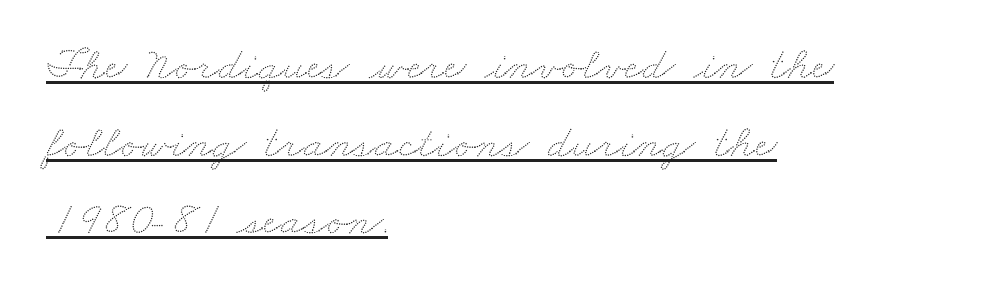
Q: Is the text underlined? A: Yes.
Q: How is the paragraph aligned? A: Left-aligned.
Q: Is the spacing between letters normal or unusually wide? A: Normal.
Q: Is the spacing between lines tight, normal or loose? A: Normal.
Q: Width (condensed, normal, or wide)? A: Wide.
Q: Stroke contrast? A: Low.
Q: x-height? A: Small.
Q: Monospaced? A: No.
